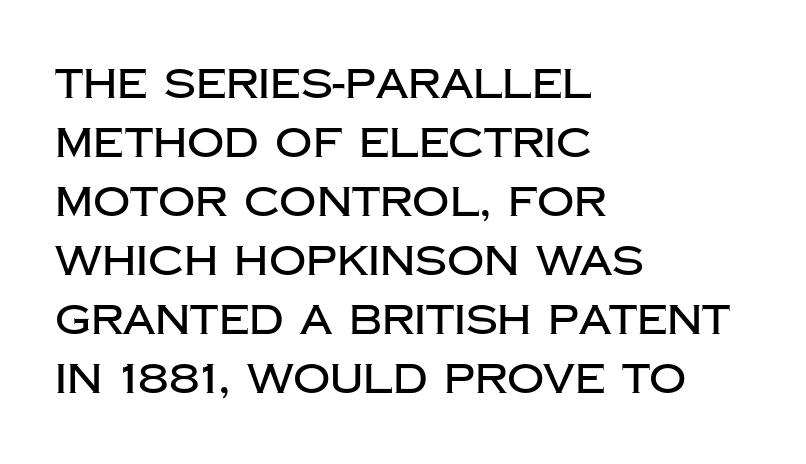
Q: Is the text italic (slanted)? A: No, it is upright.
Q: Is the typeface a serif or a sans-serif typeface? A: Sans-serif.
Q: Is the text underlined? A: No.
Q: How is the paragraph aligned? A: Left-aligned.
Q: Is the spacing between letters normal or unusually wide? A: Normal.
Q: Is the spacing between lines tight, normal or loose? A: Normal.
Q: Width (condensed, normal, or wide)? A: Normal.
Q: Stroke contrast? A: Low.
Q: x-height? A: Large.
Q: Monospaced? A: No.
